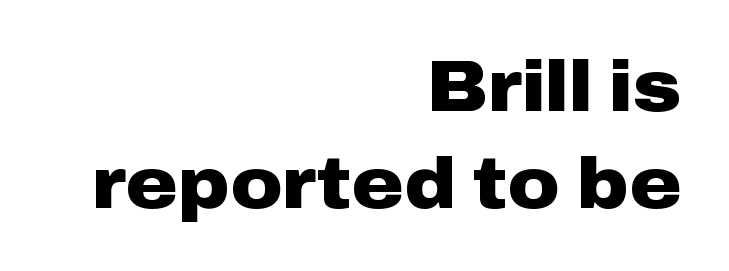
Q: Is the text bold? A: Yes.
Q: Is the text italic (slanted)? A: No, it is upright.
Q: Is the typeface a serif or a sans-serif typeface? A: Sans-serif.
Q: Is the text underlined? A: No.
Q: How is the paragraph aligned? A: Right-aligned.
Q: Is the spacing between letters normal or unusually wide? A: Normal.
Q: Is the spacing between lines tight, normal or loose? A: Normal.
Q: Width (condensed, normal, or wide)? A: Wide.
Q: Stroke contrast? A: Low.
Q: x-height? A: Medium.
Q: Monospaced? A: No.
